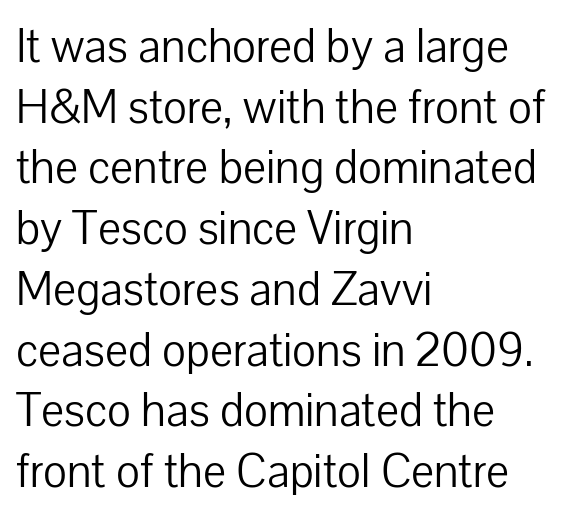
{"serif": "no", "italic": "no", "bold": "no", "weight": "light", "width": "normal", "stroke_contrast": "low", "x_height": "medium", "monospaced": "no", "underline": "no", "align": "left", "line_spacing": "normal", "line_spacing_ratio": 1.32, "letter_spacing": "normal", "letter_spacing_em": 0.0, "glyph_px": 46}
